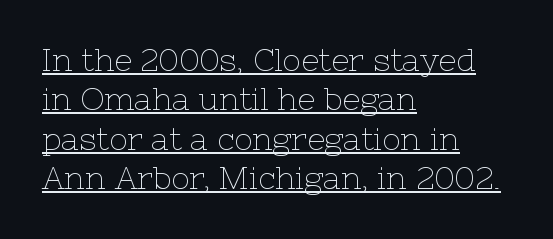
The image shows 31 px thin serif type, upright; set left-aligned, normal line spacing (1.27x), normal letter spacing, underlined; low stroke contrast and a medium x-height.
